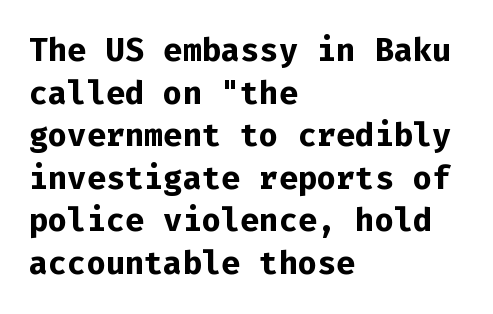
Normally led — the rows are evenly, conventionally spaced. Visually the block forms a straight wall on the left and a jagged coastline on the right. This is sans-serif lettering, the kind often seen on screens and signage. The passage shown is not underscored anywhere.
